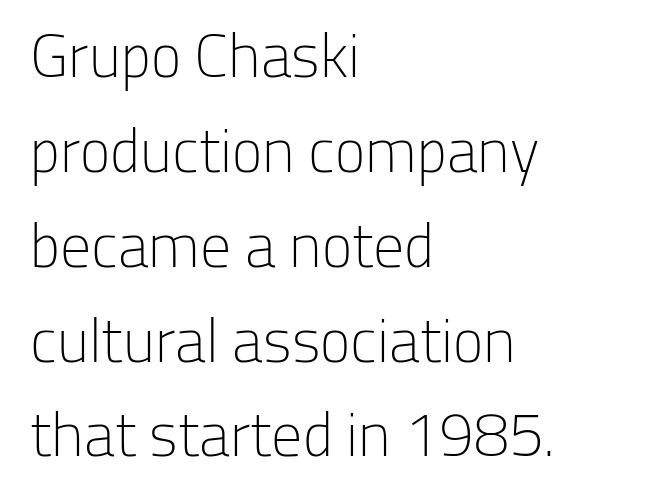
{"serif": "no", "italic": "no", "bold": "no", "weight": "light", "width": "normal", "stroke_contrast": "low", "x_height": "medium", "monospaced": "no", "underline": "no", "align": "left", "line_spacing": "normal", "line_spacing_ratio": 1.53, "letter_spacing": "normal", "letter_spacing_em": 0.0, "glyph_px": 62}
